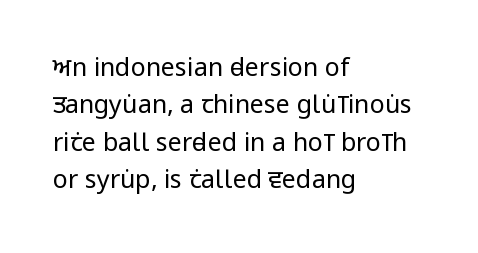
In CSS terms this would be text-align: left. Descenders are the only things crossing below the line. One glance says typical: line gaps are just what's usual. This is the regular roman posture of the typeface.
